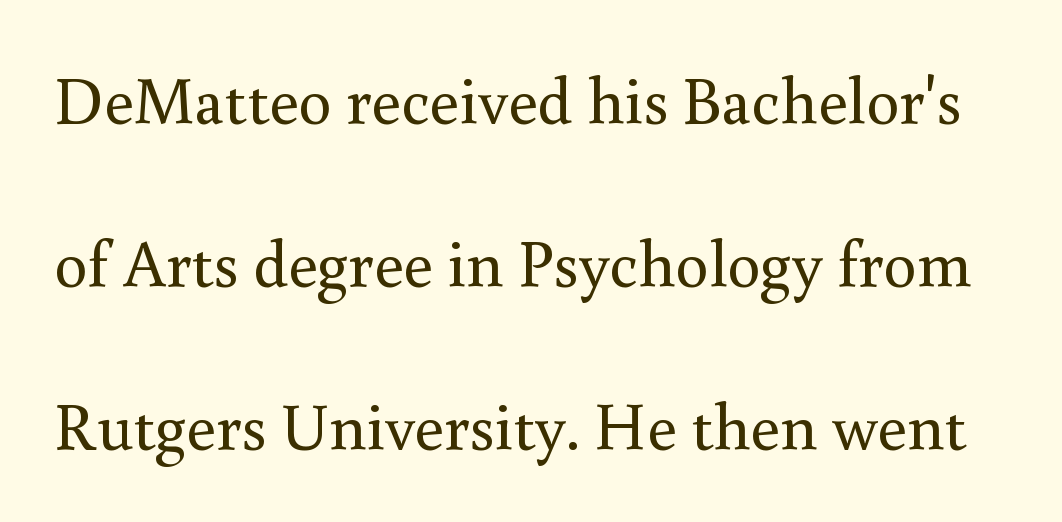
The image shows 66 px regular-weight serif type, upright; set loose line spacing (2.47x), normal letter spacing, not underlined; a small x-height.
